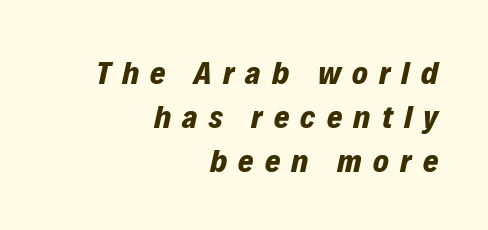
The image shows 33 px bold type, italic (leaning right); set right-aligned, normal line spacing (1.34x), unusually wide letter spacing (+0.34 em), not underlined; low stroke contrast and a medium x-height.
